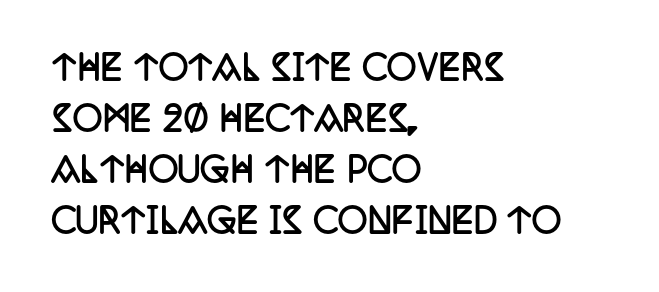
Teacher's note: observe the even left margin — that is flush-left alignment. The string is rendered with underlining switched off. The passage shown is typed in a proportional face where columns would drift. This sample keeps an unexceptional amount of space between lines. You could call the tracking neutral — neither tight nor loose.
